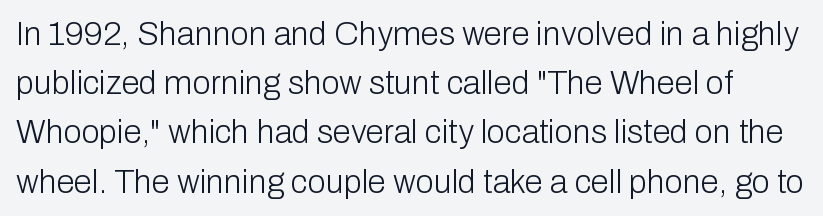
Q: Is the text bold? A: No.
Q: Is the text italic (slanted)? A: No, it is upright.
Q: Is the typeface a serif or a sans-serif typeface? A: Sans-serif.
Q: Is the text underlined? A: No.
Q: Is the spacing between letters normal or unusually wide? A: Normal.
Q: Is the spacing between lines tight, normal or loose? A: Normal.
Q: Width (condensed, normal, or wide)? A: Normal.
Q: Stroke contrast? A: Low.
Q: x-height? A: Medium.
Q: Monospaced? A: No.
